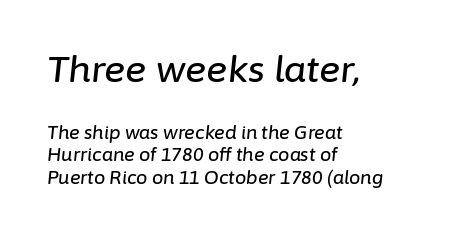
{"italic": "yes", "lean": "right", "slant_degrees": 6, "width": "normal", "stroke_contrast": "low", "x_height": "medium", "monospaced": "no", "underline": "no", "align": "left", "line_spacing": "normal", "line_spacing_ratio": 1.25, "letter_spacing": "normal", "letter_spacing_em": 0.0, "larger_block": "first", "size_ratio": 2.0, "glyph_px": 36}
